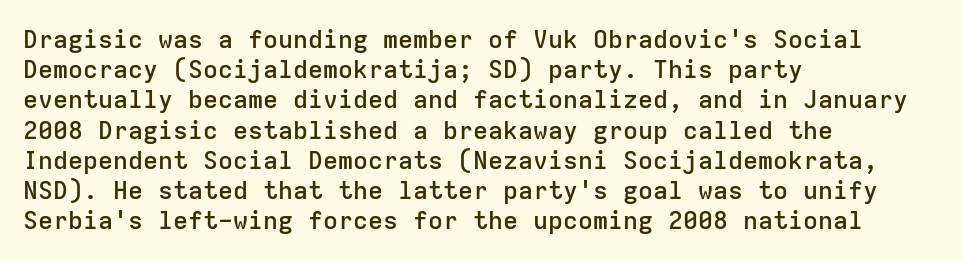
Posture: straight, roman, zero tilt. Unmarked baselines from the first word to the last. Spacing between characters is what you'd get straight out of the box. The face used here is a semibold: visibly heavier than regular, lighter than bold.
